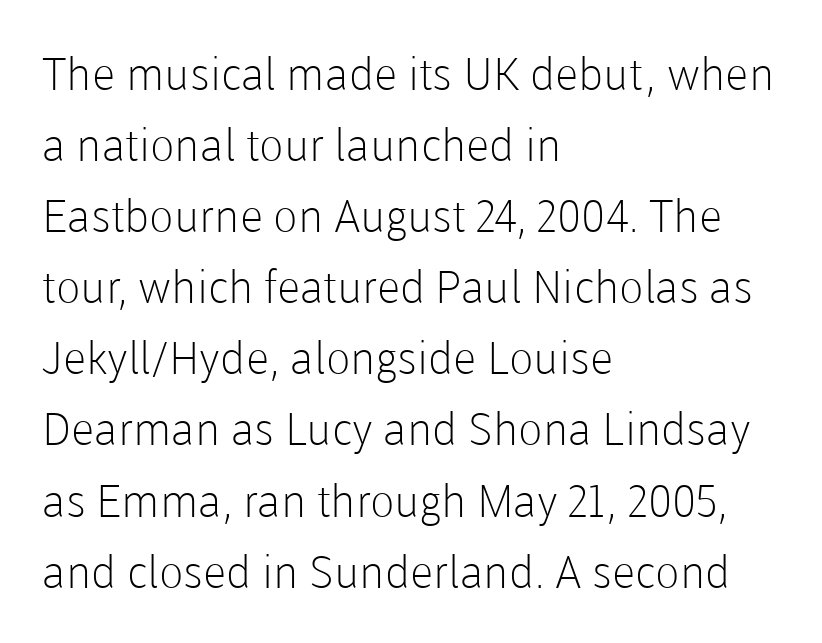
The image shows 45 px light sans-serif type, upright; set left-aligned, normal line spacing (1.58x), normal letter spacing, not underlined; low stroke contrast and a medium x-height.
